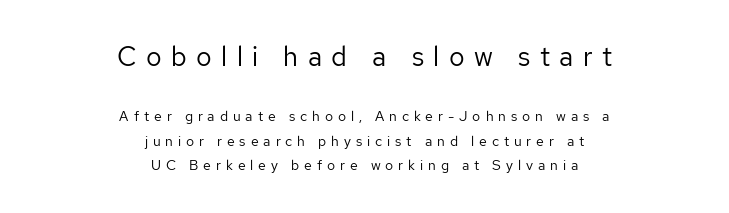
The image shows 27 px text type, upright; set centered, line spacing 1.73x, unusually wide letter spacing (+0.35 em), not underlined; the first (top) block is 1.93x larger.
